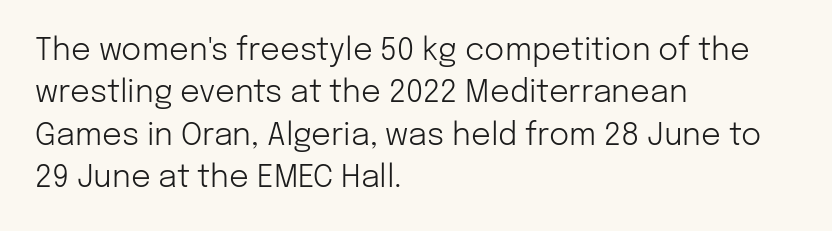
The typesetter chose a ragged-right arrangement here. The letters advance in unequal steps, a hallmark of proportional type. Posture: vertical. Descenders hang freely into open space.
